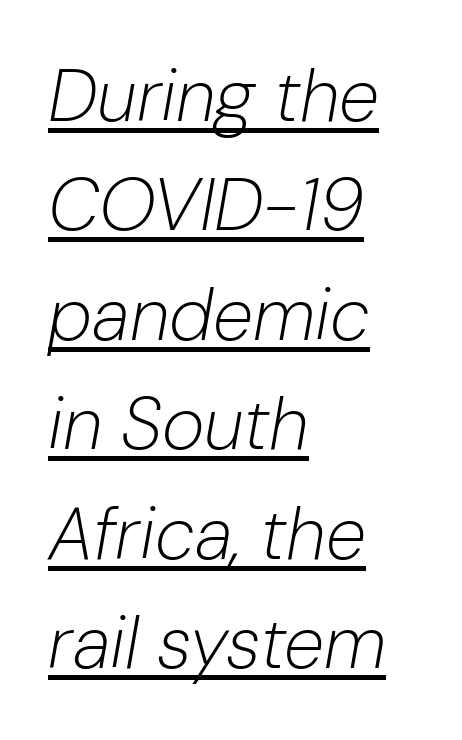
You could call the tracking neutral — neither tight nor loose. Is this a heavy cut? Hardly; it is regular or lighter. In terms of leading, this rendering sits right in the middle. Line starts are locked; line ends wander. Does a line run under the words? Yes, clearly. Think of a printed novel: that variable character pitch is what you see here.
